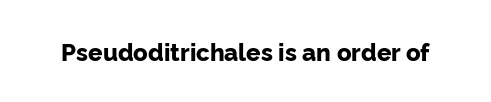
Q: Is the text bold? A: Yes.
Q: Is the text italic (slanted)? A: No, it is upright.
Q: Is the text underlined? A: No.
Q: Is the spacing between letters normal or unusually wide? A: Normal.
